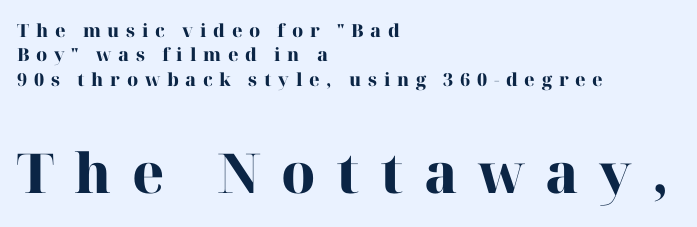
{"serif": "yes", "italic": "no", "bold": "yes", "weight": "heavy", "width": "normal", "stroke_contrast": "high", "x_height": "medium", "monospaced": "no", "underline": "no", "align": "left", "line_spacing": "normal", "line_spacing_ratio": 1.35, "letter_spacing": "wide", "letter_spacing_em": 0.37, "larger_block": "second", "size_ratio": 3.06, "glyph_px": 55}
